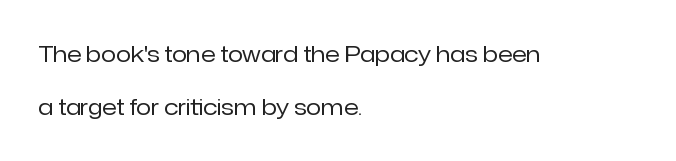
The image shows 22 px text type, upright; set left-aligned, loose line spacing (2.4x), normal letter spacing, not underlined.
